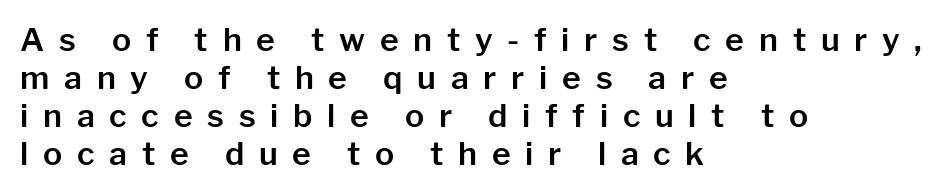
The image shows 32 px sans-serif type, upright; set left-aligned, line spacing 1.19x, unusually wide letter spacing (+0.46 em), not underlined; low stroke contrast and a medium x-height.
